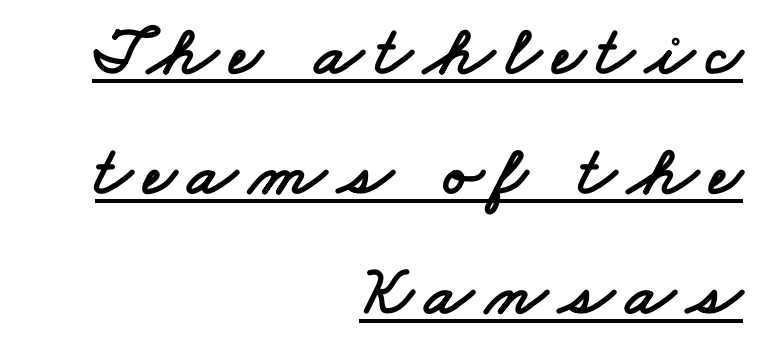
In designer terms, the underline attribute is active on this setting. Character widths vary here, with narrow letters taking less room than wide ones. The glyphs in this specimen are sans serif. A typesetter would call this leading conventional body-copy spacing.
